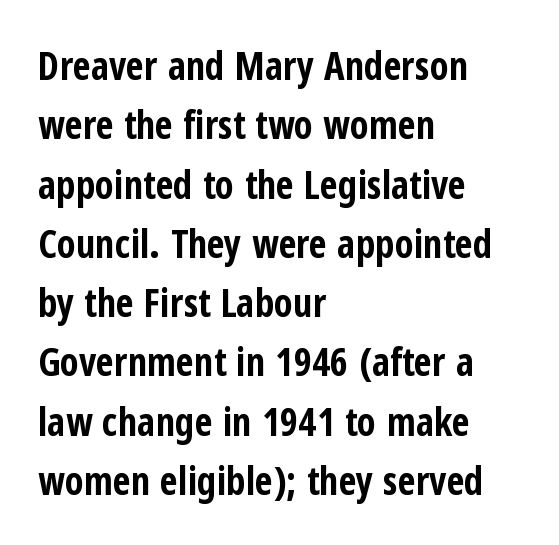
{"serif": "no", "italic": "no", "bold": "yes", "weight": "bold", "width": "condensed", "stroke_contrast": "low", "x_height": "medium", "monospaced": "no", "underline": "no", "align": "left", "line_spacing": "normal", "line_spacing_ratio": 1.52, "letter_spacing": "normal", "letter_spacing_em": 0.0, "glyph_px": 39}
